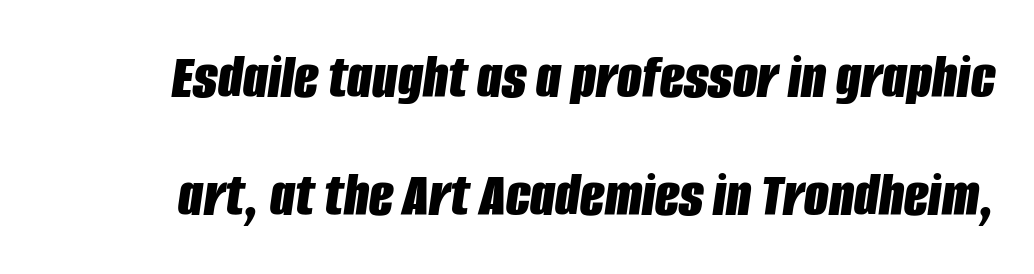
Looking at the ascenders, they clearly lean. The passage shown is typed in a proportional face where columns would drift. Words appear dense and cohesive because spacing is normal. The foot of each line stays bare and open. Each glyph is drawn with heavy, bold strokes.
